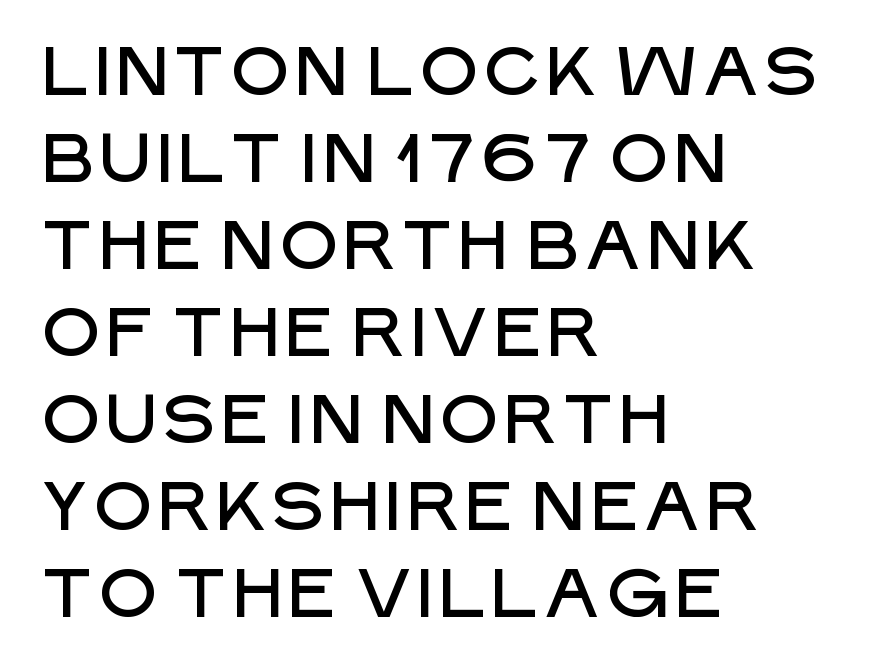
{"serif": "no", "italic": "no", "width": "normal", "stroke_contrast": "low", "x_height": "large", "monospaced": "no", "underline": "no", "align": "left", "line_spacing": "normal", "line_spacing_ratio": 1.26, "letter_spacing": "normal", "letter_spacing_em": 0.0, "glyph_px": 69}
